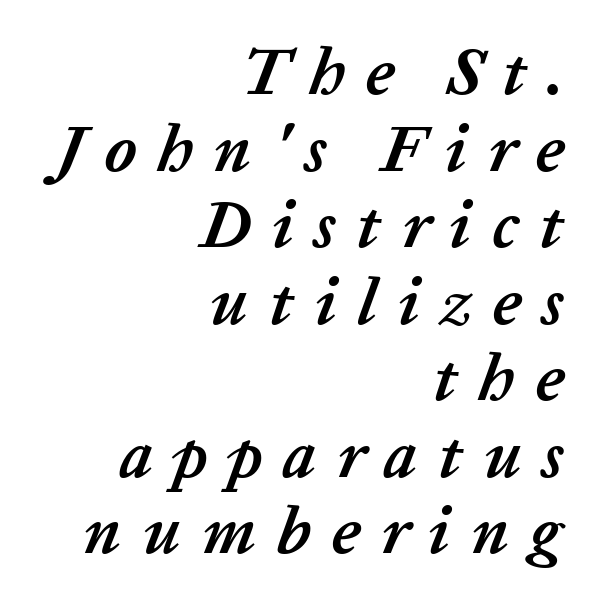
The text block is weighted toward the right margin, trailing off unevenly leftward. Note the varied advance widths — an 'i' is clearly narrower than an 'm'. There is plenty of visible air inserted between adjacent glyphs. A bare baseline throughout the passage.
